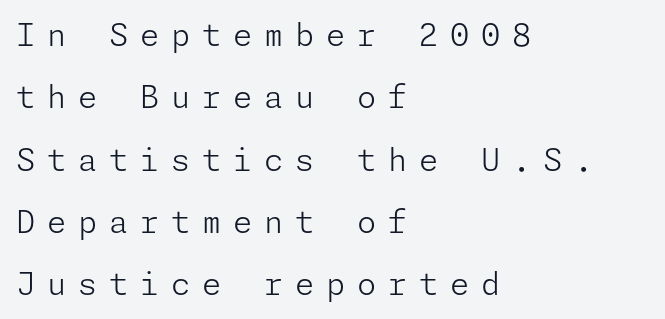
A typesetter would mark this as roman, not italic. This is not heavy type; no bold has been used. This sample trades compactness for vertical openness between lines. Look at the tracking — it's clearly loosened, letters drifting apart. The font family rendered here belongs to the sans-serif group. Just letters on the line, the space beneath them empty.
